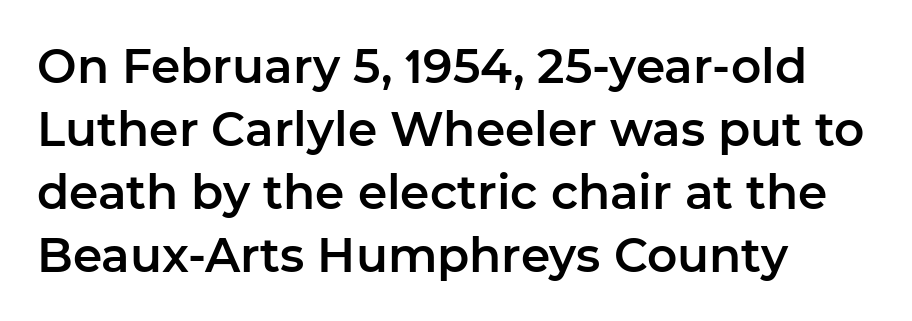
Q: Is the text italic (slanted)? A: No, it is upright.
Q: Is the typeface a serif or a sans-serif typeface? A: Sans-serif.
Q: Is the text underlined? A: No.
Q: How is the paragraph aligned? A: Left-aligned.
Q: Is the spacing between letters normal or unusually wide? A: Normal.
Q: Is the spacing between lines tight, normal or loose? A: Normal.
Q: Width (condensed, normal, or wide)? A: Normal.
Q: Stroke contrast? A: Low.
Q: x-height? A: Medium.
Q: Monospaced? A: No.
